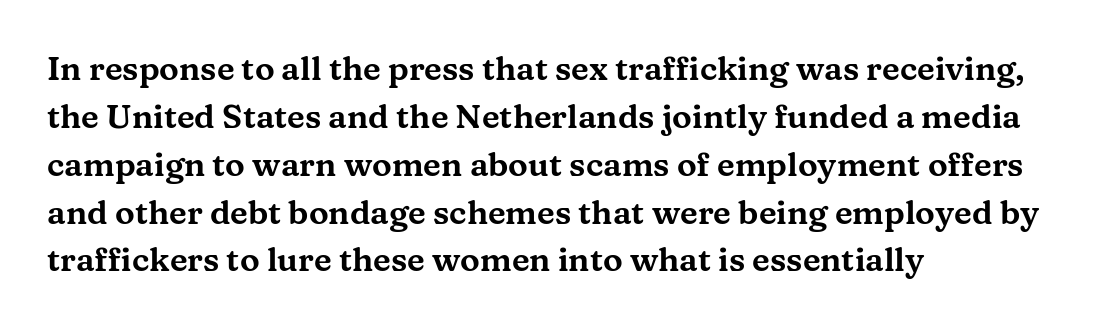
The image shows 33 px wide serif type, upright; set left-aligned, normal line spacing (1.45x), normal letter spacing, not underlined; medium stroke contrast and a medium x-height.
